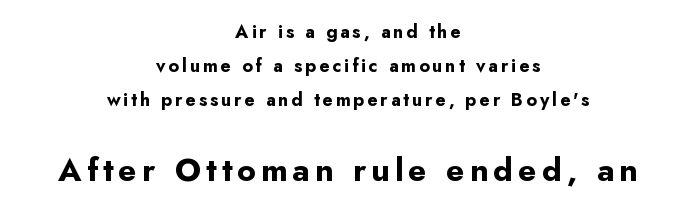
{"serif": "no", "italic": "no", "bold": "yes", "weight": "bold", "width": "normal", "stroke_contrast": "low", "x_height": "small", "monospaced": "no", "underline": "no", "align": "center", "line_spacing": "loose", "line_spacing_ratio": 1.9, "larger_block": "second", "size_ratio": 1.78, "glyph_px": 32}
